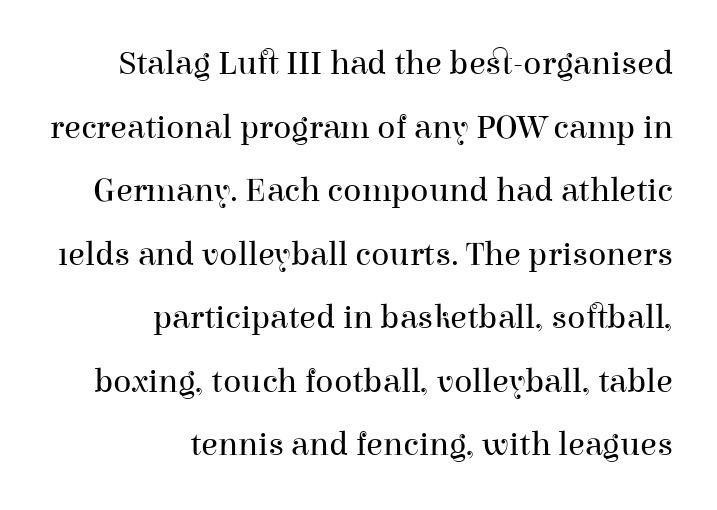
Q: Is the text bold? A: No.
Q: Is the text italic (slanted)? A: No, it is upright.
Q: Is the typeface a serif or a sans-serif typeface? A: Serif.
Q: Is the text underlined? A: No.
Q: How is the paragraph aligned? A: Right-aligned.
Q: Is the spacing between letters normal or unusually wide? A: Normal.
Q: Width (condensed, normal, or wide)? A: Normal.
Q: Stroke contrast? A: High.
Q: x-height? A: Medium.
Q: Monospaced? A: No.
